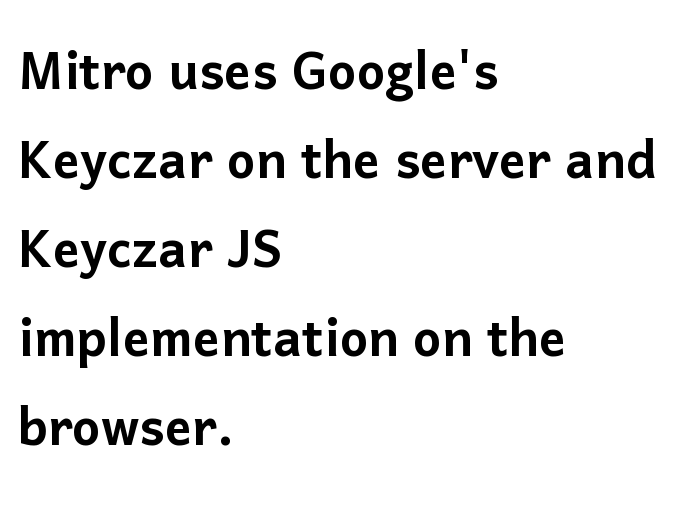
Compared with typical paragraphs, the rows here are spaced about the same. The compositor pushed each line to the left boundary. Varying glyph widths throughout — classic text-font behaviour. Underline: absent.
